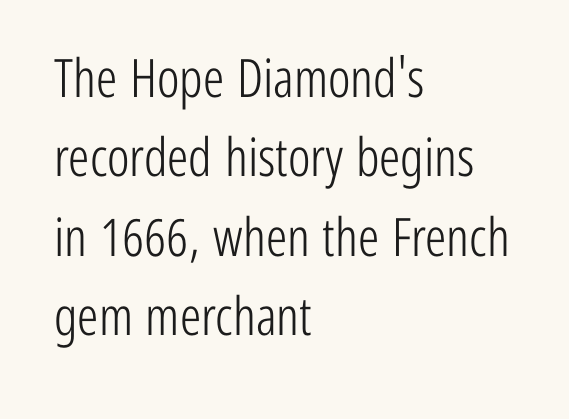
The image shows 53 px light, condensed sans-serif type, upright; set left-aligned, normal line spacing (1.5x), normal letter spacing, not underlined; low stroke contrast and a medium x-height.
